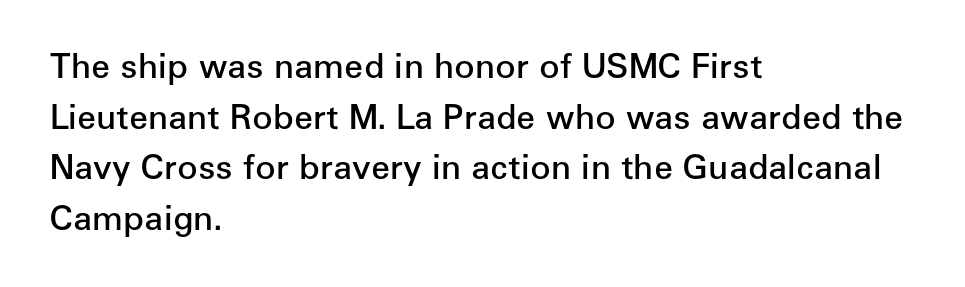
{"serif": "no", "italic": "no", "bold": "semi", "weight": "semibold", "width": "normal", "stroke_contrast": "low", "x_height": "medium", "monospaced": "no", "underline": "no", "align": "left", "line_spacing": "normal", "line_spacing_ratio": 1.49, "letter_spacing": "normal", "letter_spacing_em": 0.0, "glyph_px": 34}
